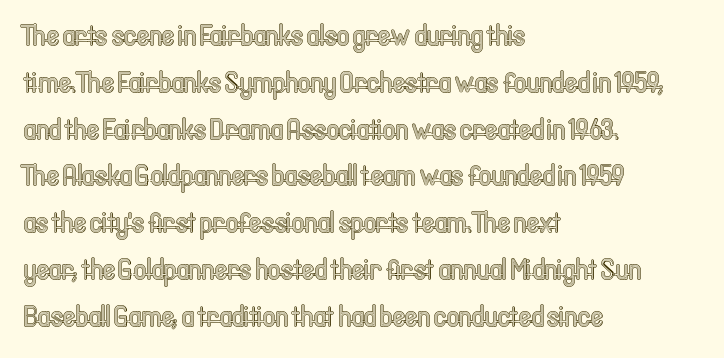
{"italic": "no", "width": "condensed", "x_height": "medium", "monospaced": "no", "underline": "no", "align": "left", "line_spacing": "normal", "line_spacing_ratio": 1.56, "letter_spacing": "normal", "letter_spacing_em": 0.0, "glyph_px": 30}
